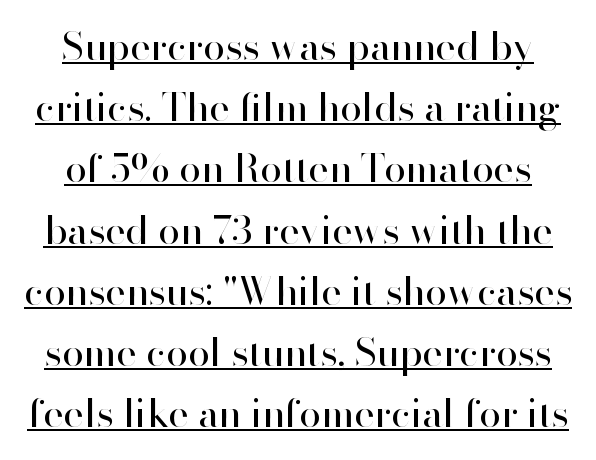
Ordinary non-slanted type is in use. Caption: face not bold, strokes unweighted. Looks like regular typesetting: each glyph gets only the width it needs. The space between consecutive lines is moderate. Nope, no serifs anywhere on these letters. The lines are quadded center.
